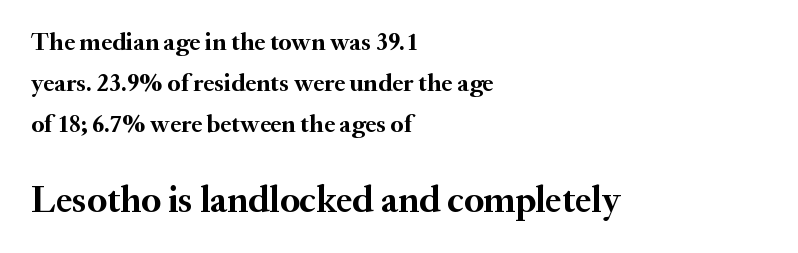
Q: Is the text bold? A: Yes.
Q: Is the text italic (slanted)? A: No, it is upright.
Q: Is the typeface a serif or a sans-serif typeface? A: Serif.
Q: Is the text underlined? A: No.
Q: How is the paragraph aligned? A: Left-aligned.
Q: Is the spacing between letters normal or unusually wide? A: Normal.
Q: Is the spacing between lines tight, normal or loose? A: Normal.
Q: Which block of text is set in a larger size, the first (top) or the second (bottom)? A: The second (bottom) one.
Q: Width (condensed, normal, or wide)? A: Normal.
Q: Stroke contrast? A: Medium.
Q: x-height? A: Small.
Q: Monospaced? A: No.
